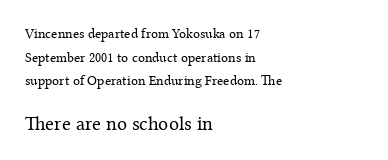
The image shows 20 px text type, upright; set left-aligned, normal line spacing (1.68x), normal letter spacing, not underlined; the second (bottom) block is 1.43x larger.
